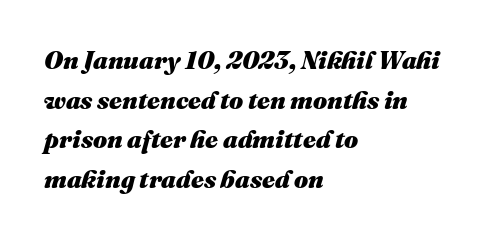
Q: Is the text bold? A: Yes.
Q: Is the text italic (slanted)? A: Yes, it leans right by about 16 degrees.
Q: Is the text underlined? A: No.
Q: How is the paragraph aligned? A: Left-aligned.
Q: Is the spacing between letters normal or unusually wide? A: Normal.
Q: Is the spacing between lines tight, normal or loose? A: Normal.
